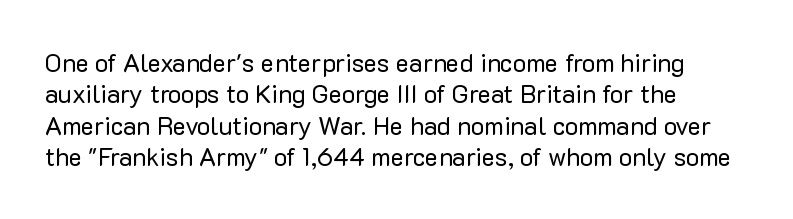
No letter is thick-stroked: the sample isn't bold. This is roman type, the default non-slanted kind. One glance says typical: line gaps are just what's usual. Plain, unruled lines of type. This sample is left-justified, so line endings fall wherever the words run out.
